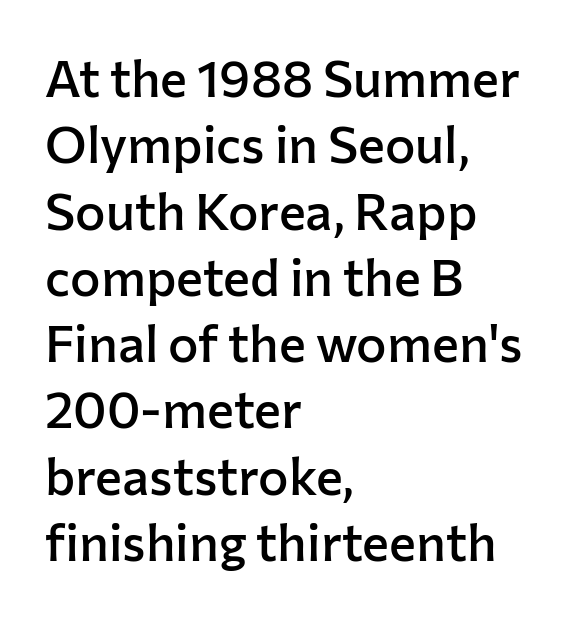
Lines of text with bare space underneath. Characters remain perfectly vertical along every line. Visually the block forms a straight wall on the left and a jagged coastline on the right. In terms of letterform style, serifs are entirely absent.
